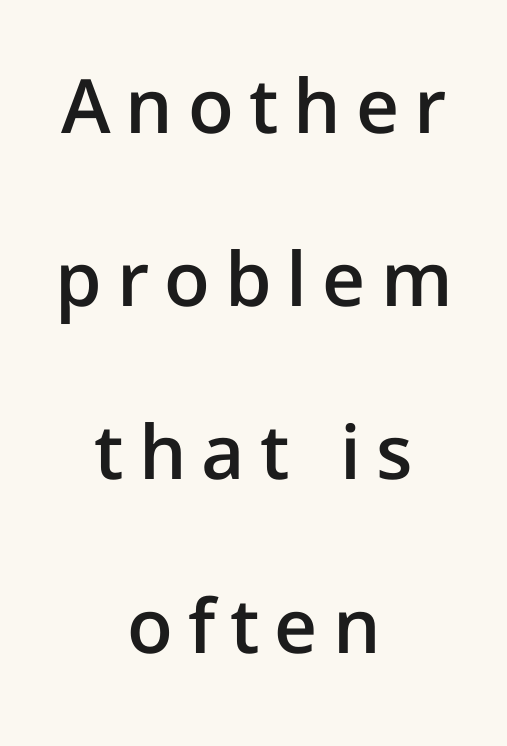
Plain, unruled lines of type. Substantial extra tracking has been applied to these lines. Style check: upright. The lines are quadded center. The characters look somewhat weighty, a semibold short of true bold. What kind of face is this? One without serifs — a sans.
